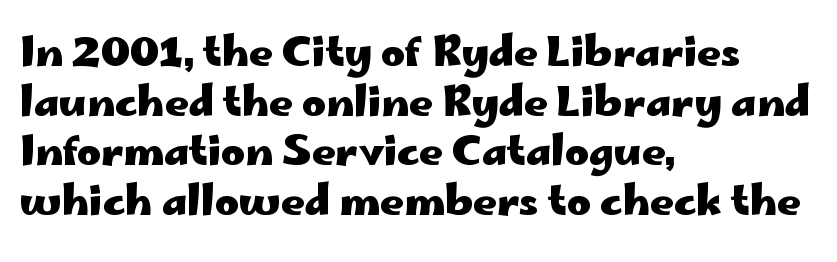
Layout note: lines flush left. This sample uses plain, unmodified letter spacing. Character widths vary here, with narrow letters taking less room than wide ones. Letters rest on an invisible, unmarked baseline. When letters stand straight like this, we call the style roman or upright.
